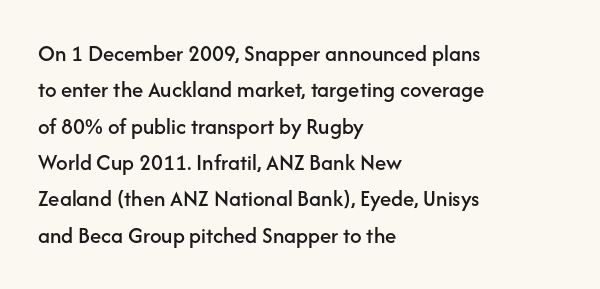
The image shows 23 px text type, upright; set left-aligned, normal line spacing (1.58x), normal letter spacing, not underlined.
